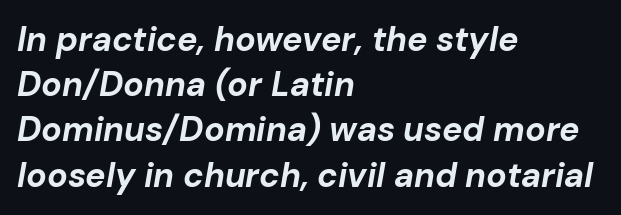
The image shows 34 px bold type, italic (leaning right); set left-aligned, normal line spacing (1.33x), normal letter spacing, not underlined; low stroke contrast and a medium x-height.
